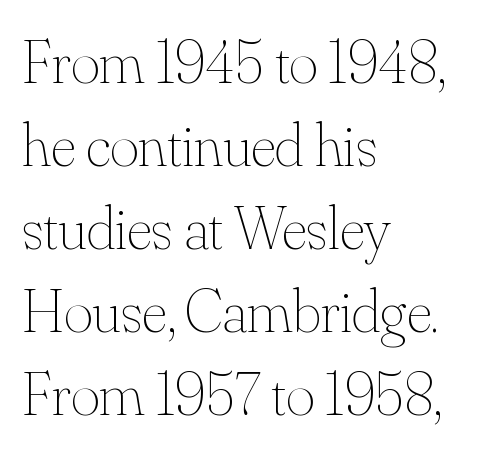
Note the varied advance widths — an 'i' is clearly narrower than an 'm'. Compared with typical paragraphs, the rows here are spaced about the same. Students, note that the glyphs here touch the page at normal intervals. Designer's note — italics off, roman on. The typesetting does not lean heavy: it is not bold. Check under the words: just untouched page.
